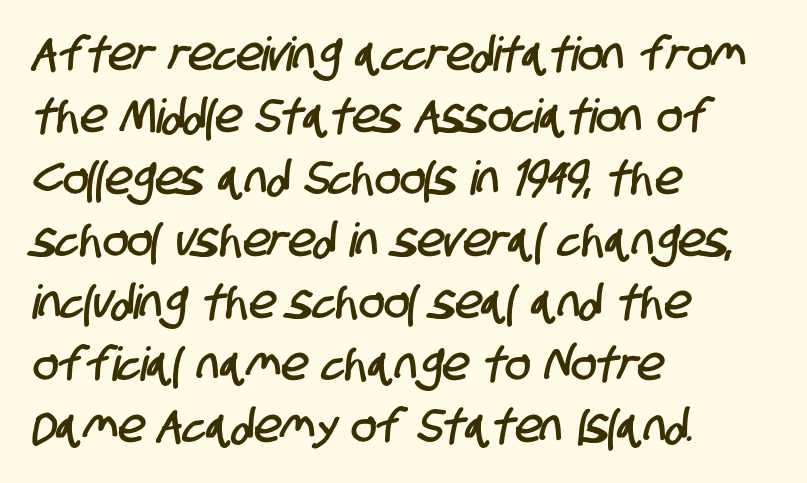
The image shows 47 px condensed sans-serif type; set left-aligned, normal line spacing (1.32x), normal letter spacing, not underlined; low stroke contrast and a large x-height.
